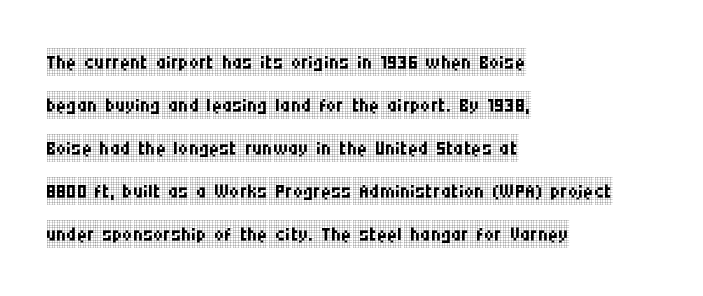
{"serif": "yes", "italic": "no", "bold": "no", "weight": "regular", "width": "condensed", "stroke_contrast": "low", "x_height": "large", "monospaced": "no", "underline": "no", "align": "left", "line_spacing": "normal", "line_spacing_ratio": 1.54, "letter_spacing": "normal", "letter_spacing_em": 0.0, "glyph_px": 28}
